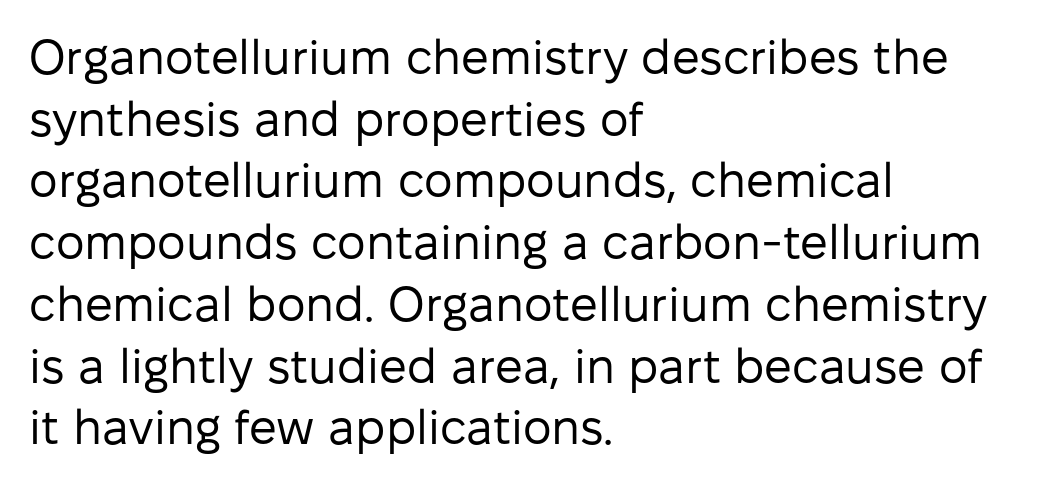
Q: Is the text bold? A: No.
Q: Is the text italic (slanted)? A: No, it is upright.
Q: Is the typeface a serif or a sans-serif typeface? A: Sans-serif.
Q: Is the text underlined? A: No.
Q: How is the paragraph aligned? A: Left-aligned.
Q: Is the spacing between letters normal or unusually wide? A: Normal.
Q: Is the spacing between lines tight, normal or loose? A: Normal.
Q: Width (condensed, normal, or wide)? A: Normal.
Q: Stroke contrast? A: Low.
Q: x-height? A: Medium.
Q: Monospaced? A: No.
